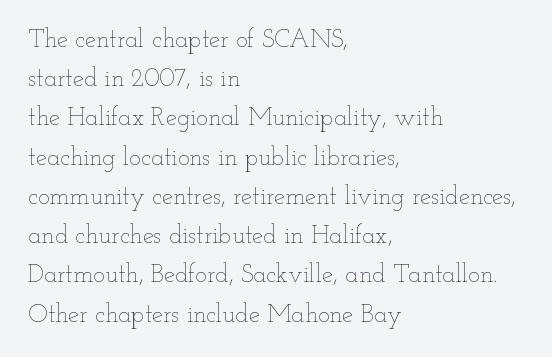
{"italic": "no", "bold": "no", "underline": "no", "align": "left", "line_spacing": "normal", "line_spacing_ratio": 1.57, "letter_spacing": "normal", "letter_spacing_em": 0.0, "glyph_px": 25}
